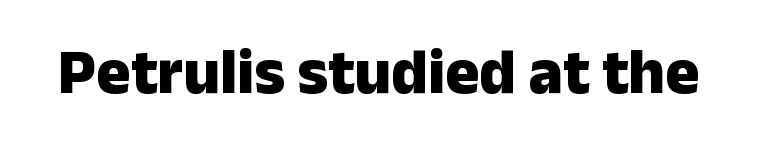
The image shows 64 px heavy sans-serif type, upright; set normal letter spacing, not underlined; low stroke contrast and a medium x-height.
